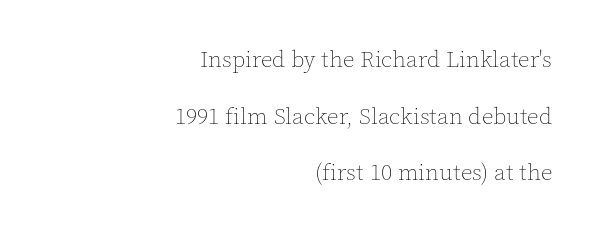
The image shows 23 px text type, upright; set right-aligned, loose line spacing (2.46x), normal letter spacing, not underlined.
